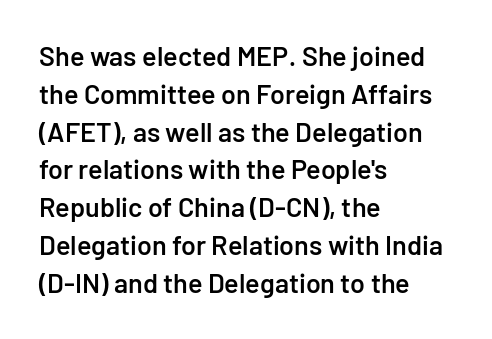
{"italic": "no", "bold": "semi", "underline": "no", "align": "left", "line_spacing": "normal", "line_spacing_ratio": 1.4, "letter_spacing": "normal", "letter_spacing_em": 0.0, "glyph_px": 27}
